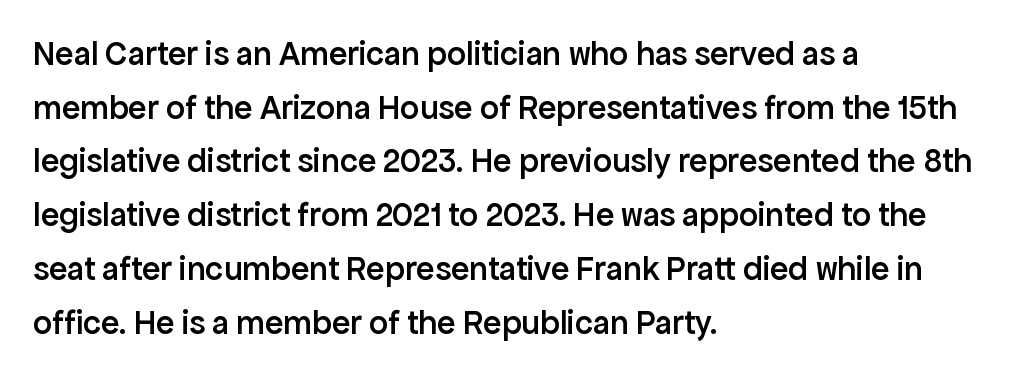
The image shows 34 px semibold sans-serif type, upright; set left-aligned, normal line spacing (1.58x), normal letter spacing, not underlined; low stroke contrast and a medium x-height.
